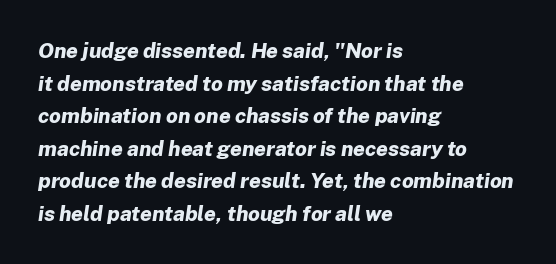
{"italic": "yes", "lean": "right", "slant_degrees": 8, "bold": "yes", "underline": "no", "align": "left", "line_spacing": "normal", "line_spacing_ratio": 1.55, "letter_spacing": "normal", "letter_spacing_em": 0.0, "glyph_px": 21}
